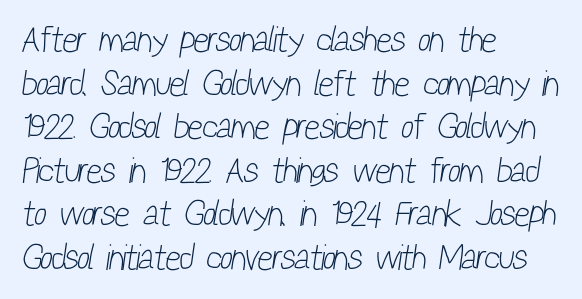
The face used here is proportionally spaced, like ordinary book or web type. The weight tops out at a normal text grade. The face used here is rendered with its standard letterfit. Which margin do the lines hug? The left one — the right edge is uneven. Beneath every word, the page is bare. What kind of face is this? One without serifs — a sans.
